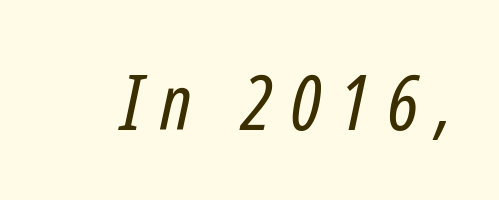
Italic: yes, the glyphs are oblique. Think standard paragraph weight, or any step lighter than that. A typesetter would call this proportional, since set widths differ per character. Does extra space separate the letters? Yes, quite a lot of it.
